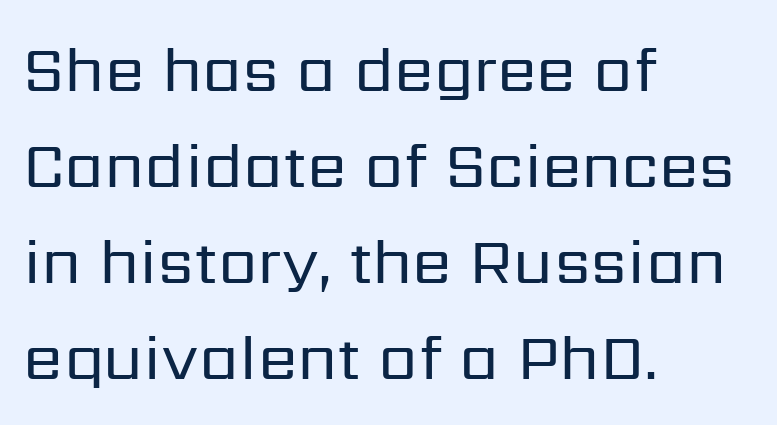
Q: Is the text bold? A: No.
Q: Is the text italic (slanted)? A: No, it is upright.
Q: Is the typeface a serif or a sans-serif typeface? A: Sans-serif.
Q: Is the text underlined? A: No.
Q: How is the paragraph aligned? A: Left-aligned.
Q: Is the spacing between letters normal or unusually wide? A: Normal.
Q: Is the spacing between lines tight, normal or loose? A: Normal.
Q: Width (condensed, normal, or wide)? A: Normal.
Q: Stroke contrast? A: Low.
Q: x-height? A: Medium.
Q: Monospaced? A: No.
